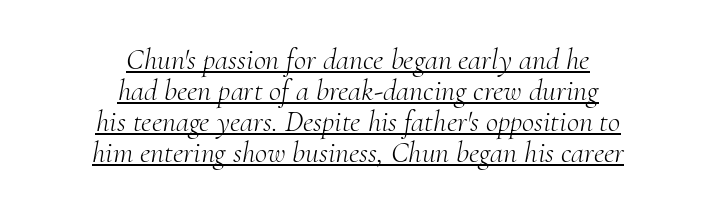
{"serif": "yes", "italic": "yes", "lean": "right", "slant_degrees": 10, "bold": "no", "weight": "light", "width": "normal", "stroke_contrast": "medium", "x_height": "small", "monospaced": "no", "underline": "yes", "align": "center", "line_spacing": "tight", "line_spacing_ratio": 1.03, "letter_spacing": "normal", "letter_spacing_em": 0.0, "glyph_px": 30}
